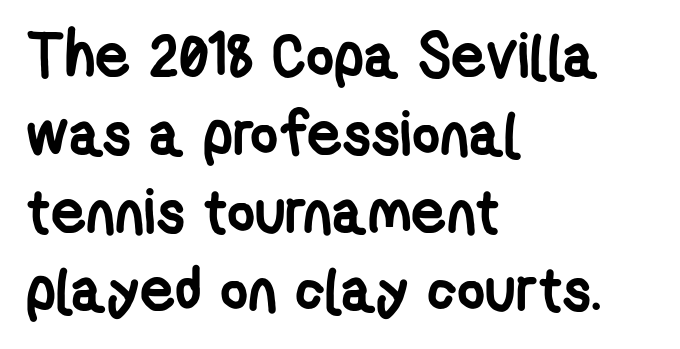
Q: Is the text bold? A: Yes.
Q: Is the typeface a serif or a sans-serif typeface? A: Sans-serif.
Q: Is the text underlined? A: No.
Q: How is the paragraph aligned? A: Left-aligned.
Q: Is the spacing between letters normal or unusually wide? A: Normal.
Q: Is the spacing between lines tight, normal or loose? A: Normal.
Q: Width (condensed, normal, or wide)? A: Condensed.
Q: Stroke contrast? A: Low.
Q: x-height? A: Medium.
Q: Monospaced? A: No.
